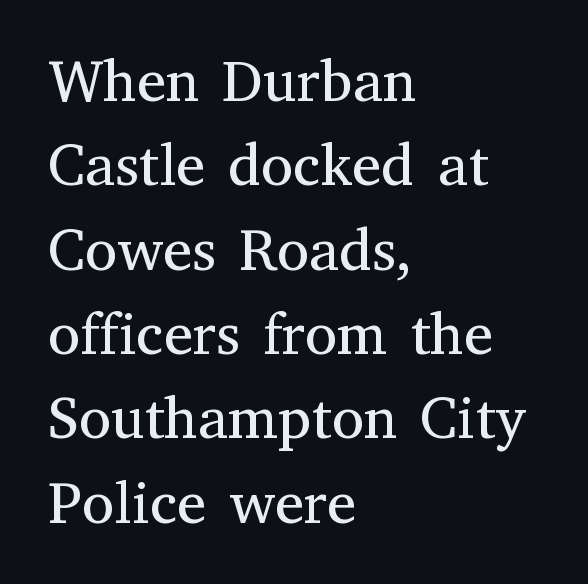
Q: Is the text bold? A: No.
Q: Is the text italic (slanted)? A: No, it is upright.
Q: Is the typeface a serif or a sans-serif typeface? A: Serif.
Q: Is the text underlined? A: No.
Q: How is the paragraph aligned? A: Left-aligned.
Q: Is the spacing between letters normal or unusually wide? A: Normal.
Q: Is the spacing between lines tight, normal or loose? A: Normal.
Q: Width (condensed, normal, or wide)? A: Normal.
Q: Stroke contrast? A: Medium.
Q: x-height? A: Medium.
Q: Monospaced? A: No.
